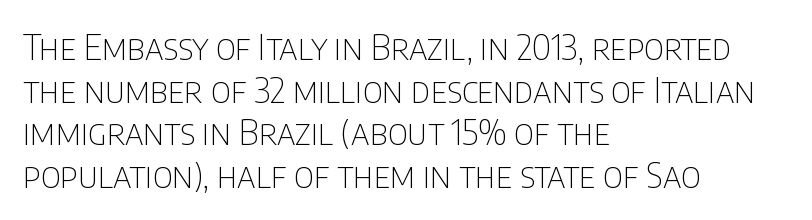
In CSS terms this would be text-align: left. Classification — sans serif. Ascenders rise straight up at ninety degrees. Spacing verdict: proportional, widths tailored to each character.
